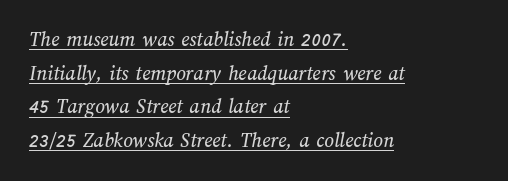
The text block is weighted toward the left margin, trailing off unevenly rightward. The passage shown is underscored from start to finish. The gaps between neighbouring characters are ordinary and unremarkable. The passage shown stacks its lines at a standard gap.
